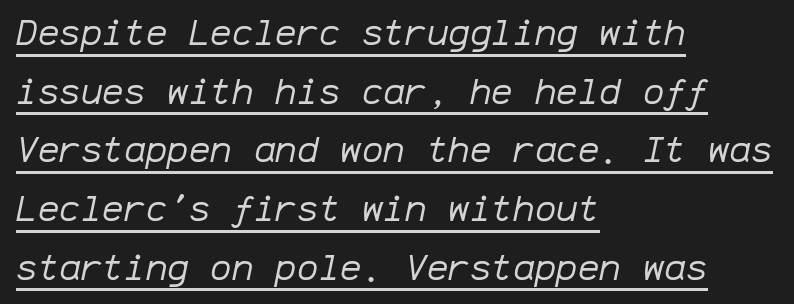
The image shows 36 px regular-weight type, italic (leaning right), monospaced; set left-aligned, normal line spacing (1.63x), normal letter spacing, underlined; low stroke contrast and a medium x-height.
